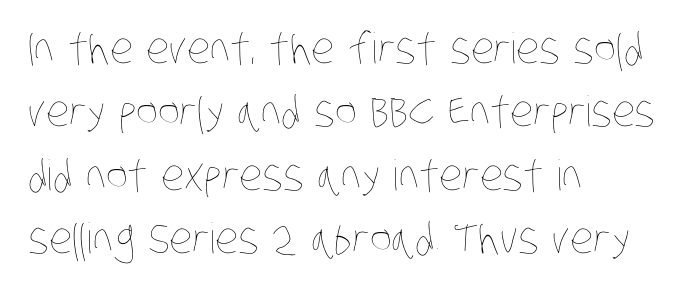
Q: Is the text bold? A: No.
Q: Is the text underlined? A: No.
Q: How is the paragraph aligned? A: Left-aligned.
Q: Is the spacing between letters normal or unusually wide? A: Normal.
Q: Is the spacing between lines tight, normal or loose? A: Normal.
Q: Width (condensed, normal, or wide)? A: Condensed.
Q: Stroke contrast? A: Low.
Q: x-height? A: Large.
Q: Monospaced? A: No.
